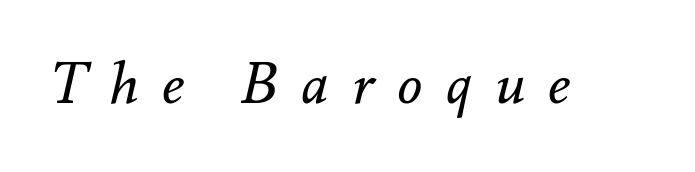
Q: Is the text bold? A: No.
Q: Is the text italic (slanted)? A: Yes, it leans right by about 12 degrees.
Q: Is the text underlined? A: No.
Q: Is the spacing between letters normal or unusually wide? A: Unusually wide.
Q: Width (condensed, normal, or wide)? A: Normal.
Q: Stroke contrast? A: Medium.
Q: x-height? A: Small.
Q: Monospaced? A: No.
